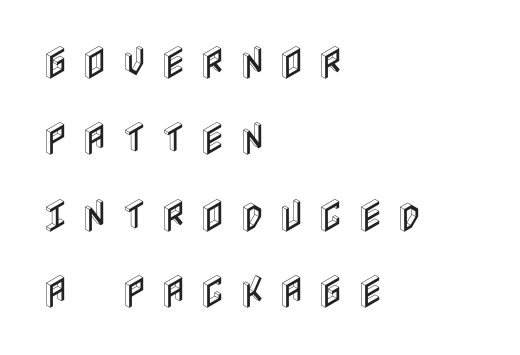
Airy leading. Which margin do the lines hug? The left one — the right edge is uneven. The zone under the glyphs is completely vacant. Loose tracking; the words dissolve into strings of separated letters. These lines were composed using upright roman letters.
